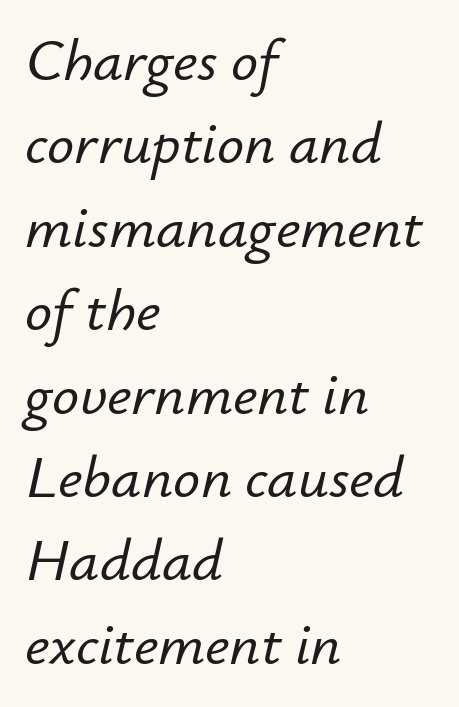
Q: Is the text italic (slanted)? A: Yes, it leans right by about 12 degrees.
Q: Is the text underlined? A: No.
Q: How is the paragraph aligned? A: Left-aligned.
Q: Is the spacing between letters normal or unusually wide? A: Normal.
Q: Is the spacing between lines tight, normal or loose? A: Normal.
Q: Width (condensed, normal, or wide)? A: Normal.
Q: Stroke contrast? A: Low.
Q: x-height? A: Small.
Q: Monospaced? A: No.
